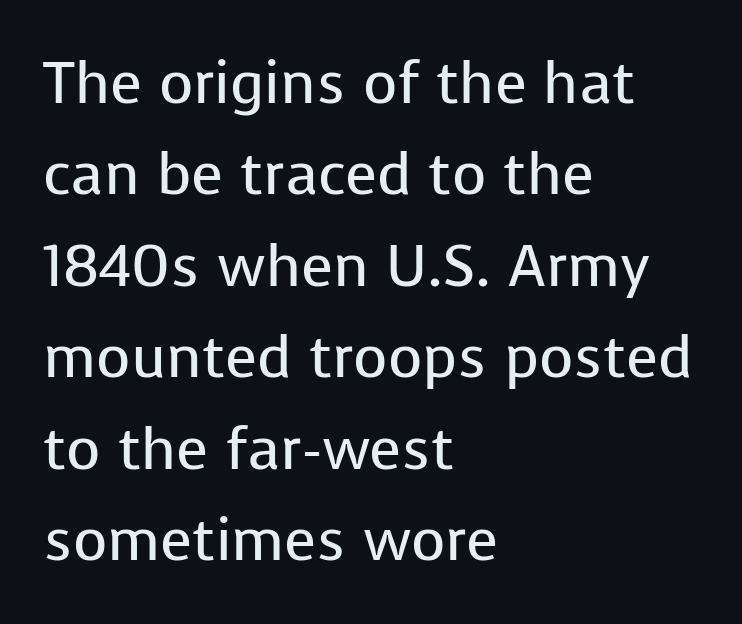
In terms of letterform style, serifs are entirely absent. Every character sits straight up, as roman type does. The tracking reads as untouched default to a designer's eye. Is the type heavy? It reads as light-to-regular instead. Do the characters align in a grid? No, the font is proportional. The lines in this sample share a left origin and differ only in where they stop.
